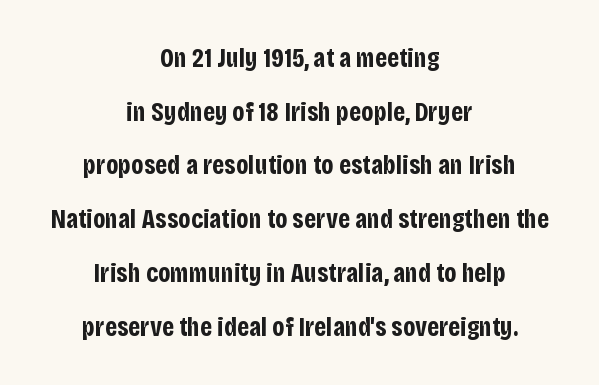
{"italic": "no", "bold": "yes", "underline": "no", "align": "center", "line_spacing": "loose", "line_spacing_ratio": 1.99, "letter_spacing": "normal", "letter_spacing_em": 0.0, "glyph_px": 27}
